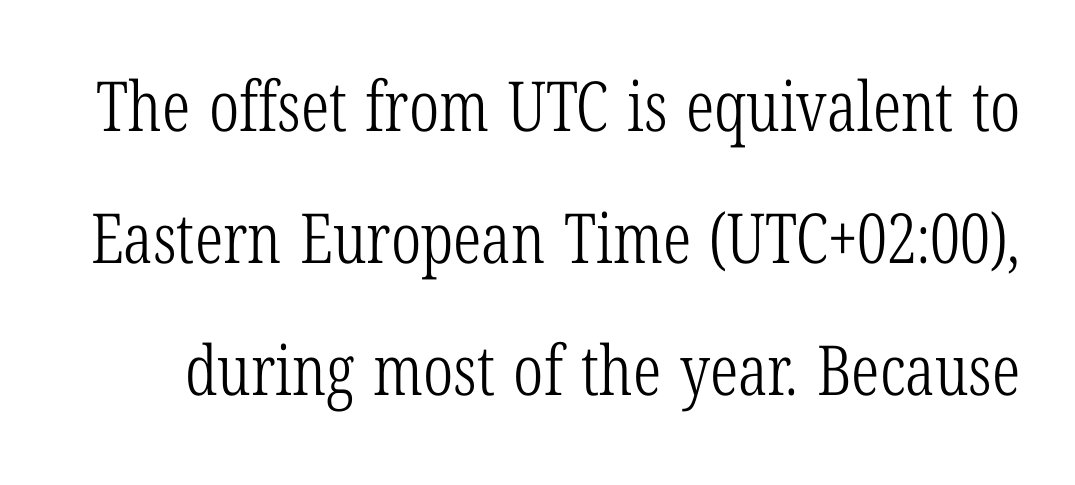
Is the type heavy? It reads as light-to-regular instead. These lines stand farther apart than default settings would place them. A typesetter would call this zero additional tracking. Each letter keeps its own natural width here, so spacing adapts to shape. To sum up the face: it has serifs. Quick note: underline off.
